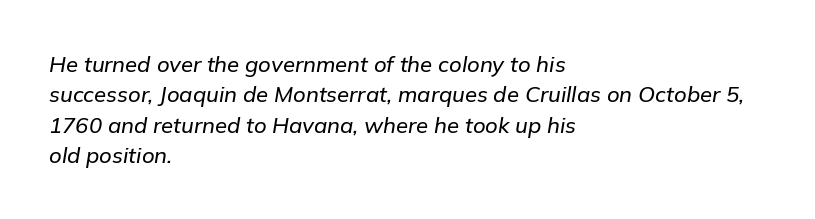
{"italic": "yes", "lean": "right", "slant_degrees": 9, "underline": "no", "align": "left", "line_spacing": "normal", "line_spacing_ratio": 1.38, "letter_spacing": "normal", "letter_spacing_em": 0.0, "glyph_px": 22}
